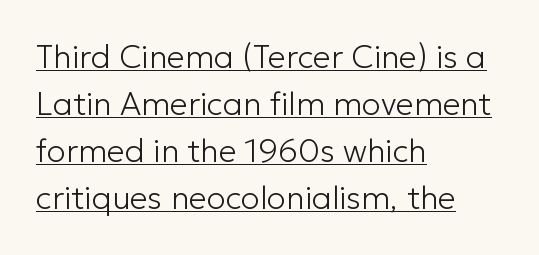
Q: Is the text bold? A: No.
Q: Is the text italic (slanted)? A: No, it is upright.
Q: Is the typeface a serif or a sans-serif typeface? A: Sans-serif.
Q: Is the text underlined? A: Yes.
Q: How is the paragraph aligned? A: Left-aligned.
Q: Is the spacing between letters normal or unusually wide? A: Normal.
Q: Is the spacing between lines tight, normal or loose? A: Normal.
Q: Width (condensed, normal, or wide)? A: Normal.
Q: Stroke contrast? A: Low.
Q: x-height? A: Medium.
Q: Monospaced? A: No.
